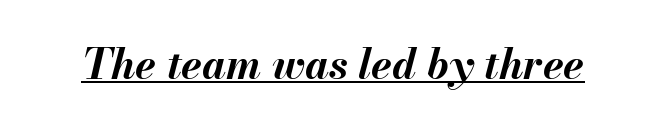
Posture: slanted. As a designer I'd log this as weight 700, bold. Underlined type. A typesetter would call this proportional, since set widths differ per character.
